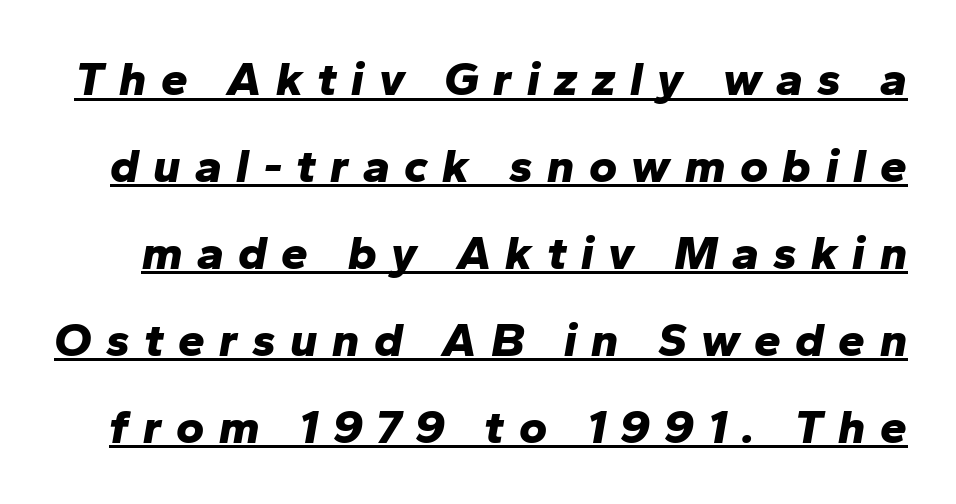
Character widths vary here, with narrow letters taking less room than wide ones. The face used here is rendered with a markedly widened letterfit. In terms of posture, this sample is oblique. The passage shown is underscored from start to finish.
